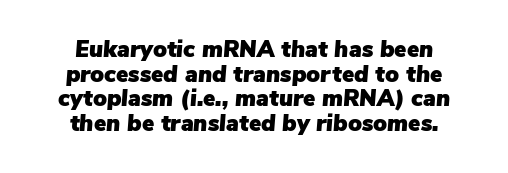
This block would grow much taller if given ordinary leading; it's compressed now. The line texture is even and compact thanks to regular tracking. Notice how the passage keeps no hard edge, just a central spine. Descenders are the only things crossing below the line.
